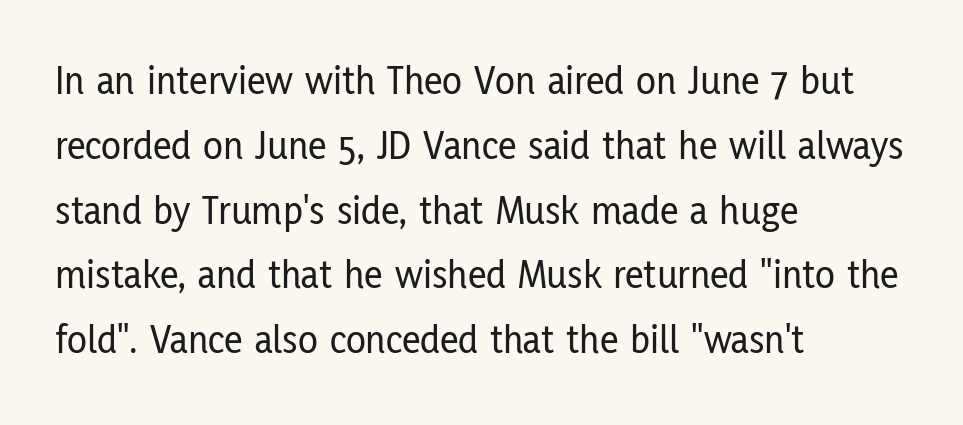
The image shows 41 px condensed sans-serif type, upright; set left-aligned, normal line spacing (1.58x), normal letter spacing, not underlined; low stroke contrast and a medium x-height.
